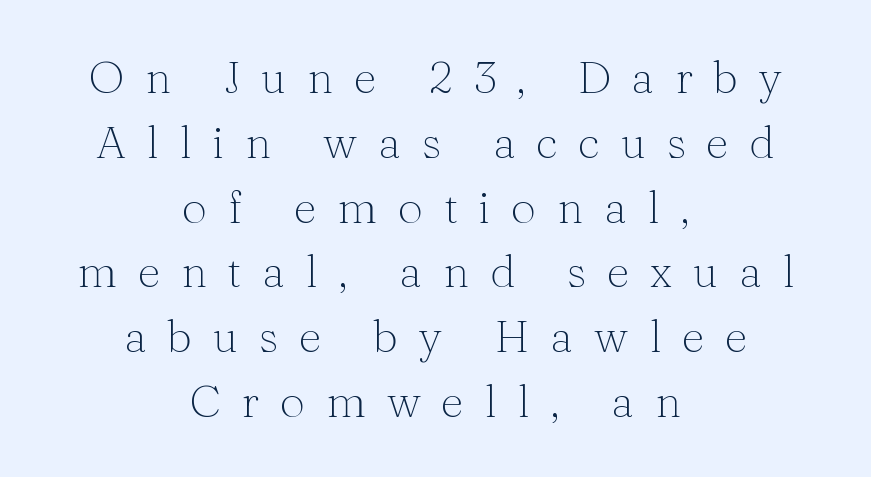
The image shows 45 px thin serif type, upright; set centered, normal line spacing (1.44x), unusually wide letter spacing (+0.46 em), not underlined; medium stroke contrast and a medium x-height.
